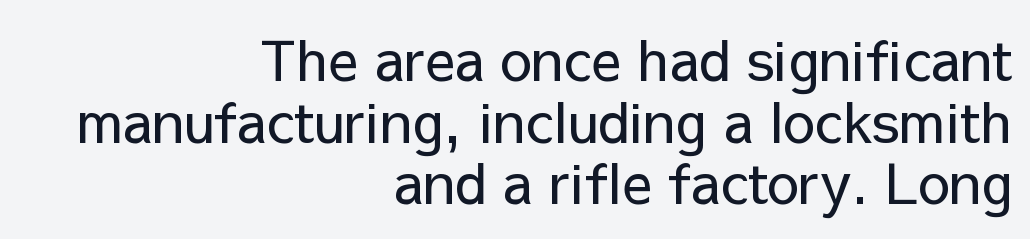
Q: Is the text bold? A: No.
Q: Is the text italic (slanted)? A: No, it is upright.
Q: Is the typeface a serif or a sans-serif typeface? A: Sans-serif.
Q: Is the text underlined? A: No.
Q: How is the paragraph aligned? A: Right-aligned.
Q: Is the spacing between letters normal or unusually wide? A: Normal.
Q: Is the spacing between lines tight, normal or loose? A: Tight.
Q: Width (condensed, normal, or wide)? A: Normal.
Q: Stroke contrast? A: Low.
Q: x-height? A: Medium.
Q: Monospaced? A: No.
